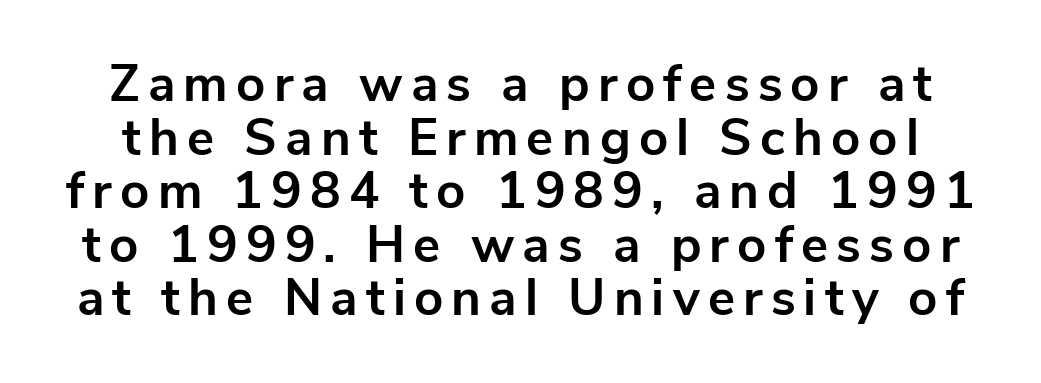
{"serif": "no", "italic": "no", "bold": "yes", "weight": "bold", "width": "normal", "stroke_contrast": "low", "x_height": "medium", "monospaced": "no", "underline": "no", "line_spacing": "tight", "line_spacing_ratio": 1.05, "glyph_px": 51}
